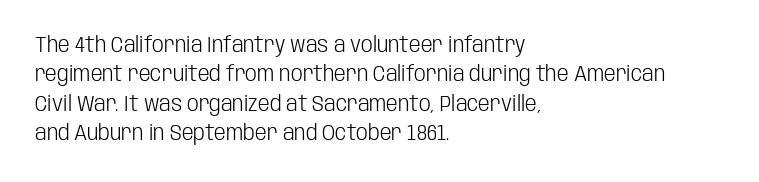
Q: Is the text bold? A: No.
Q: Is the text italic (slanted)? A: No, it is upright.
Q: Is the text underlined? A: No.
Q: How is the paragraph aligned? A: Left-aligned.
Q: Is the spacing between letters normal or unusually wide? A: Normal.
Q: Is the spacing between lines tight, normal or loose? A: Normal.
